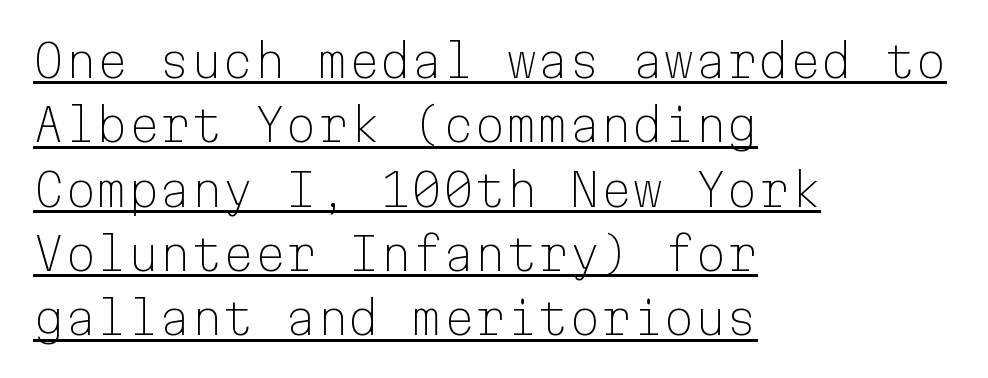
Note the uniform advance width — an 'i' takes as much space as an 'm'. This is the regular roman posture of the typeface. Unlike a traditional serif, this face leaves its strokes unadorned. The strokes are not fattened; the text isn't bold.
